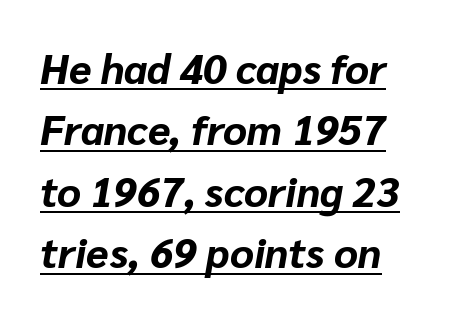
{"italic": "yes", "lean": "right", "slant_degrees": 10, "bold": "yes", "weight": "bold", "width": "normal", "stroke_contrast": "low", "x_height": "medium", "monospaced": "no", "underline": "yes", "align": "left", "line_spacing": "normal", "line_spacing_ratio": 1.5, "letter_spacing": "normal", "letter_spacing_em": 0.0, "glyph_px": 41}
